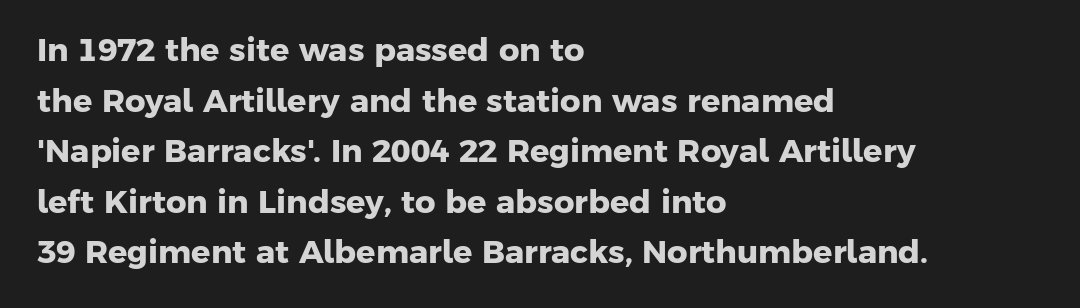
Q: Is the text bold? A: Yes.
Q: Is the typeface a serif or a sans-serif typeface? A: Sans-serif.
Q: Is the text underlined? A: No.
Q: How is the paragraph aligned? A: Left-aligned.
Q: Is the spacing between letters normal or unusually wide? A: Normal.
Q: Is the spacing between lines tight, normal or loose? A: Normal.
Q: Width (condensed, normal, or wide)? A: Normal.
Q: Stroke contrast? A: Low.
Q: x-height? A: Medium.
Q: Monospaced? A: No.
